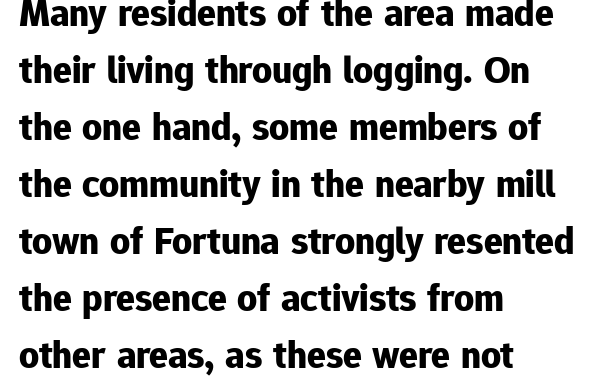
The image shows 39 px bold sans-serif type, upright; set left-aligned, normal line spacing (1.46x), normal letter spacing, not underlined; low stroke contrast and a medium x-height.
